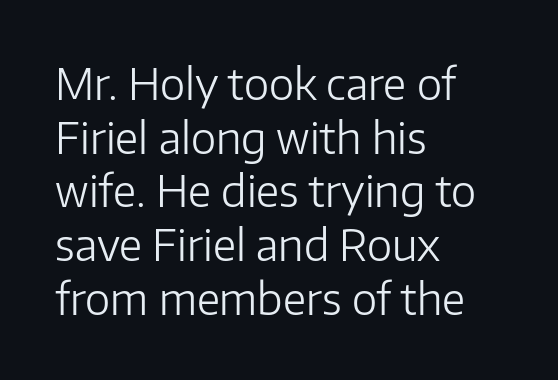
A clean baseline with only descenders dipping below it. The face looks like a standard text weight, possibly lighter. One glance says typical: line gaps are just what's usual. Note the varied advance widths — an 'i' is clearly narrower than an 'm'.
